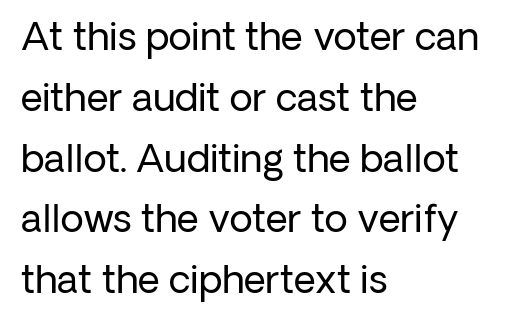
Q: Is the text bold? A: No.
Q: Is the text italic (slanted)? A: No, it is upright.
Q: Is the typeface a serif or a sans-serif typeface? A: Sans-serif.
Q: Is the text underlined? A: No.
Q: How is the paragraph aligned? A: Left-aligned.
Q: Is the spacing between letters normal or unusually wide? A: Normal.
Q: Is the spacing between lines tight, normal or loose? A: Normal.
Q: Width (condensed, normal, or wide)? A: Normal.
Q: Stroke contrast? A: Low.
Q: x-height? A: Medium.
Q: Monospaced? A: No.
